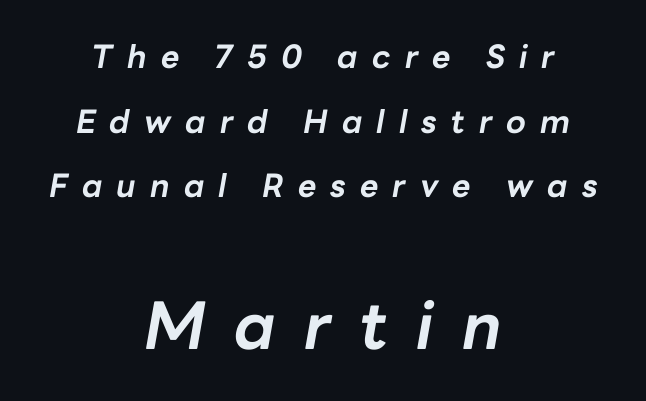
{"italic": "yes", "lean": "right", "slant_degrees": 10, "bold": "yes", "weight": "bold", "width": "normal", "stroke_contrast": "low", "x_height": "medium", "monospaced": "no", "underline": "no", "align": "center", "line_spacing": "loose", "line_spacing_ratio": 2.02, "letter_spacing": "wide", "letter_spacing_em": 0.44, "larger_block": "second", "size_ratio": 2.03, "glyph_px": 65}
